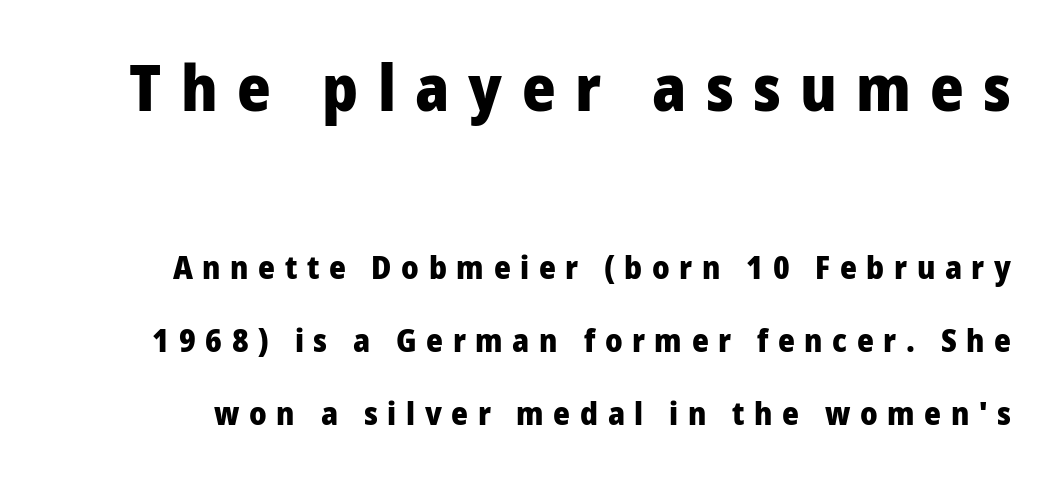
The image shows 64 px heavy sans-serif type, upright; set loose line spacing (2.28x), unusually wide letter spacing (+0.3 em), not underlined; the first (top) block is 2.0x larger; low stroke contrast and a medium x-height.
